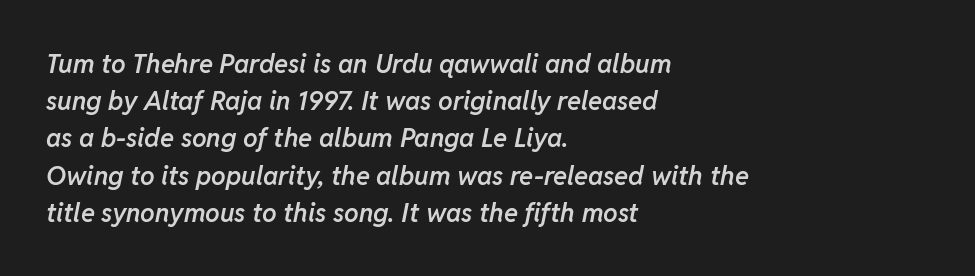
The image shows 26 px text type, italic (leaning right); set left-aligned, normal line spacing (1.43x), normal letter spacing, not underlined.
